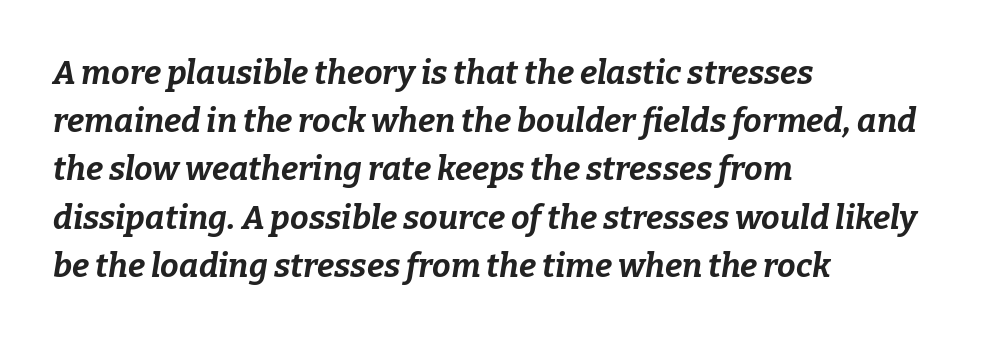
Q: Is the text bold? A: Yes.
Q: Is the text italic (slanted)? A: Yes, it leans right by about 9 degrees.
Q: Is the text underlined? A: No.
Q: How is the paragraph aligned? A: Left-aligned.
Q: Is the spacing between letters normal or unusually wide? A: Normal.
Q: Is the spacing between lines tight, normal or loose? A: Normal.
Q: Width (condensed, normal, or wide)? A: Normal.
Q: Stroke contrast? A: Low.
Q: x-height? A: Medium.
Q: Monospaced? A: No.
